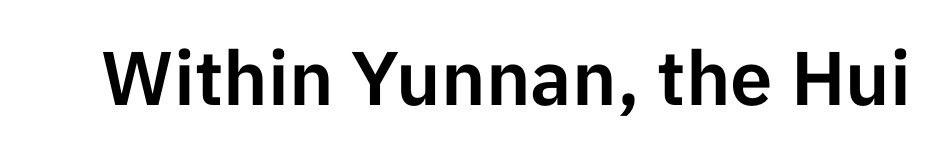
{"serif": "no", "italic": "no", "width": "normal", "stroke_contrast": "low", "x_height": "medium", "monospaced": "no", "underline": "no", "letter_spacing": "normal", "letter_spacing_em": 0.0, "glyph_px": 76}
